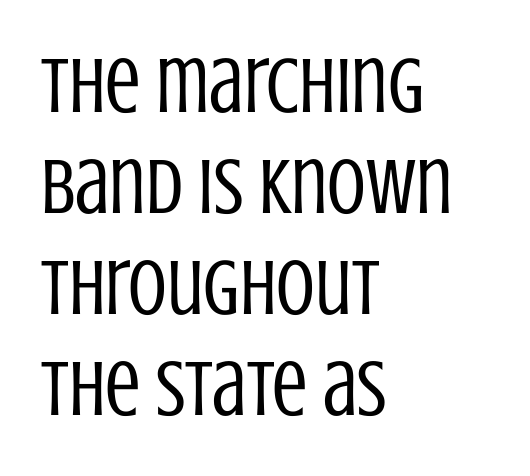
The image shows 79 px regular-weight, condensed sans-serif type, upright; set left-aligned, normal line spacing (1.28x), normal letter spacing, not underlined; low stroke contrast and a large x-height.
